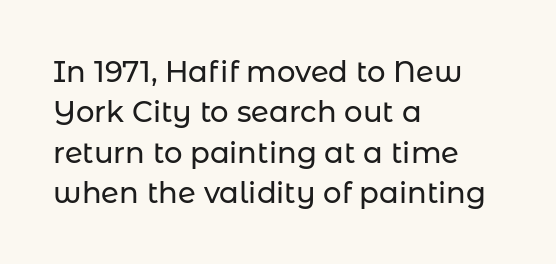
A normal amount of white space separates one row of letters from the next. A typesetter would label this face a sans. The tracking reads as untouched default to a designer's eye. Bare-footed words on every line.
